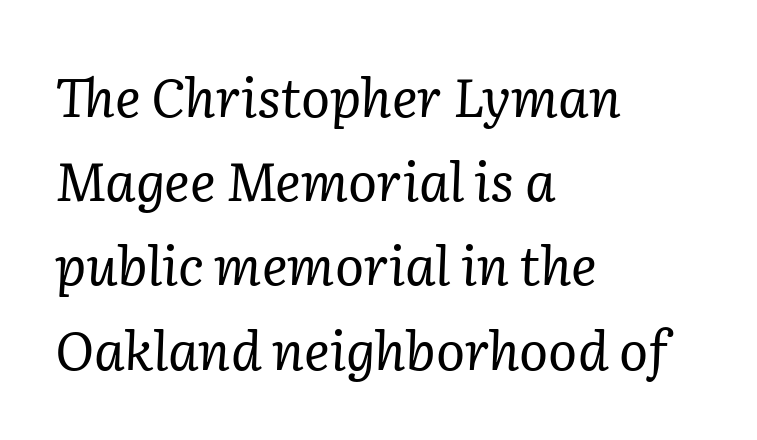
The image shows 54 px regular-weight serif type, italic (leaning right); set left-aligned, normal line spacing (1.56x), normal letter spacing, not underlined; low stroke contrast and a medium x-height.
